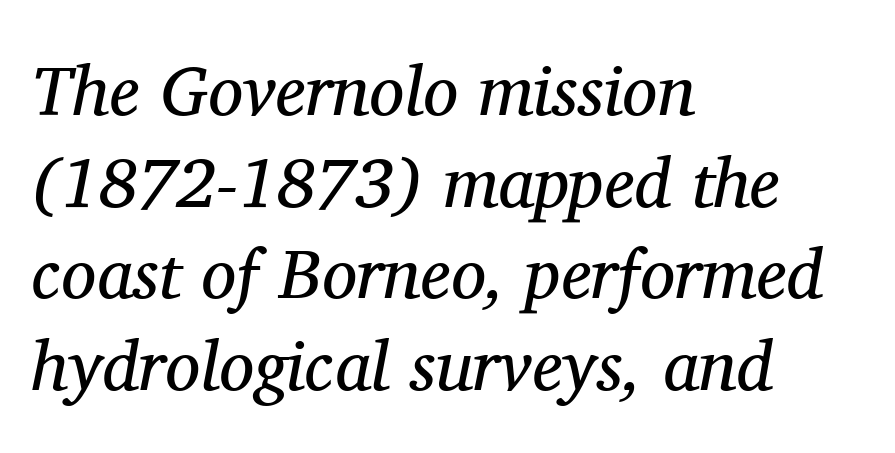
The image shows 70 px regular-weight serif type, italic (leaning right); set left-aligned, normal line spacing (1.31x), normal letter spacing, not underlined; medium stroke contrast and a medium x-height.
